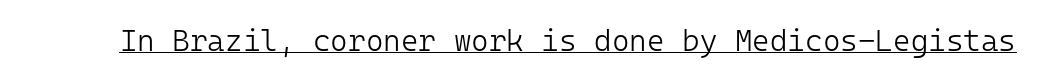
{"serif": "no", "italic": "no", "bold": "no", "weight": "light", "width": "normal", "stroke_contrast": "low", "x_height": "medium", "monospaced": "yes", "underline": "yes", "letter_spacing": "normal", "letter_spacing_em": 0.0, "glyph_px": 30}
